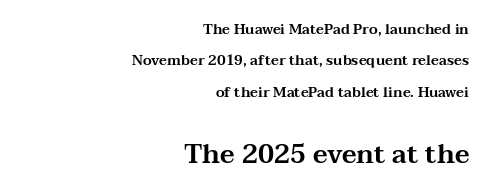
{"italic": "no", "underline": "no", "align": "right", "line_spacing": "loose", "line_spacing_ratio": 2.24, "letter_spacing": "normal", "letter_spacing_em": 0.0, "larger_block": "second", "size_ratio": 1.86, "glyph_px": 26}
